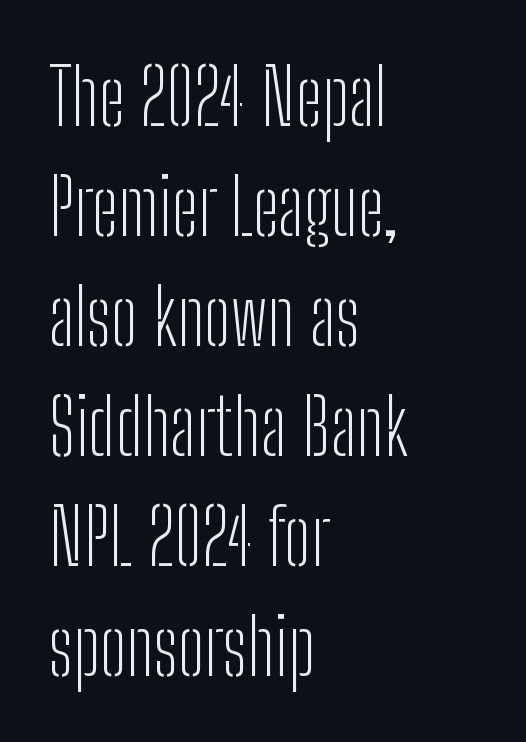
Just letters on the line, the space beneath them empty. A light-to-regular cut is what we see here. Is there any slant? The stems are plumb. Leading matches the norm, producing a regular column.
